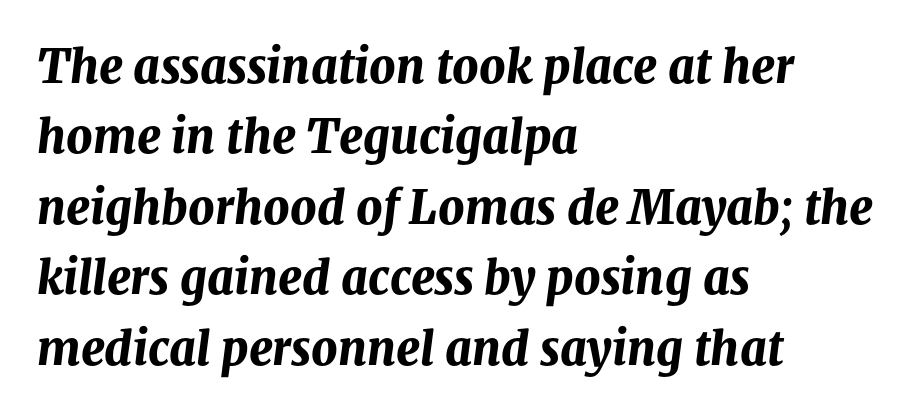
{"italic": "yes", "lean": "right", "slant_degrees": 8, "bold": "yes", "weight": "bold", "width": "normal", "stroke_contrast": "medium", "x_height": "medium", "monospaced": "no", "underline": "no", "align": "left", "line_spacing": "normal", "line_spacing_ratio": 1.53, "letter_spacing": "normal", "letter_spacing_em": 0.0, "glyph_px": 46}
